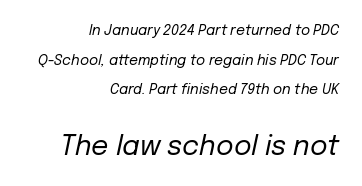
Q: Is the text bold? A: No.
Q: Is the text italic (slanted)? A: Yes, it leans right by about 12 degrees.
Q: Is the text underlined? A: No.
Q: How is the paragraph aligned? A: Right-aligned.
Q: Is the spacing between letters normal or unusually wide? A: Normal.
Q: Is the spacing between lines tight, normal or loose? A: Loose.
Q: Which block of text is set in a larger size, the first (top) or the second (bottom)? A: The second (bottom) one.
